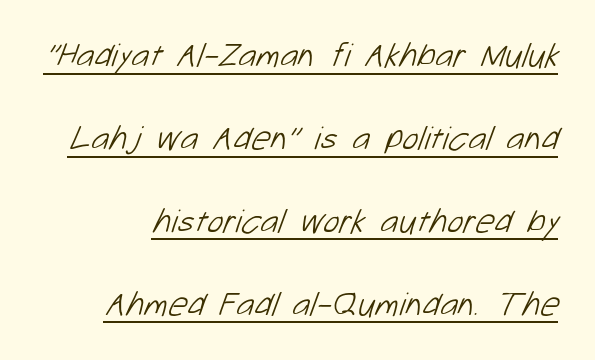
Look at the tracking — it's just the regular setting, nothing added. Honestly, the underline is the first thing you notice here. Notice the wide empty band between every row — that's loose leading. Note the varied advance widths — an 'i' is clearly narrower than an 'm'.
